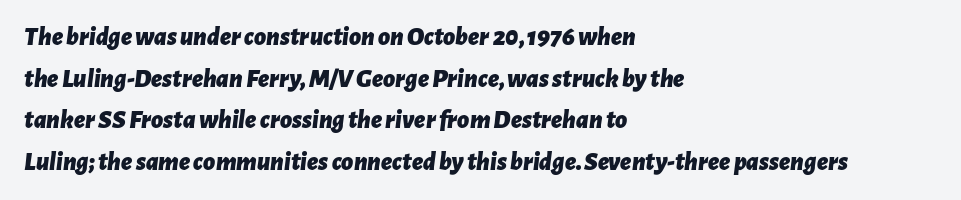
Regular leading. Tall strokes in this sample are angled rather than plumb. Anything drawn beneath the words? Only blank space. In terms of weight, the rendering is a true, heavy bold.
